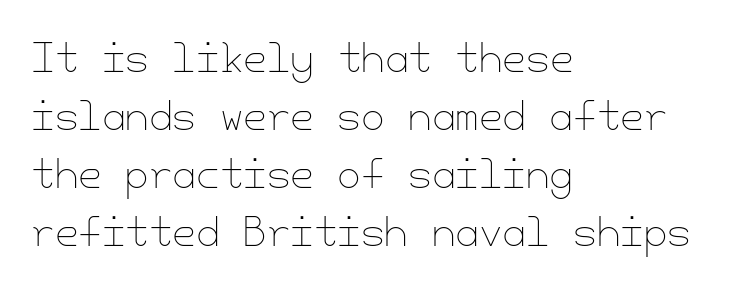
The image shows 38 px thin type, upright; set left-aligned, normal line spacing (1.53x), normal letter spacing, not underlined; low stroke contrast and a small x-height.
